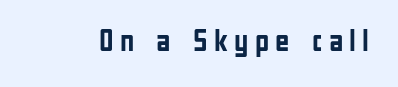
The image shows 31 px semibold, condensed sans-serif type, upright; set unusually wide letter spacing (+0.2 em), not underlined; low stroke contrast and a medium x-height.
